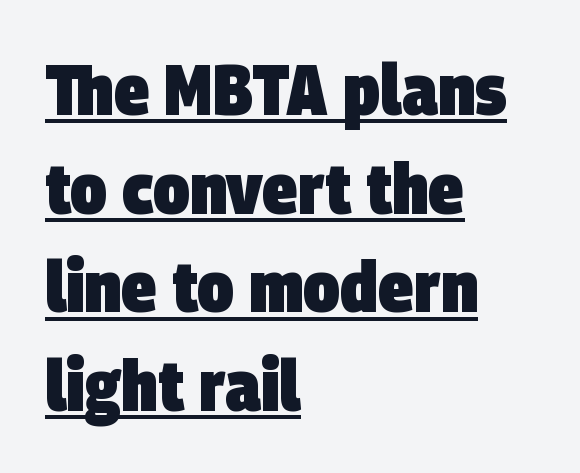
The image shows 72 px heavy, condensed sans-serif type; set left-aligned, normal line spacing (1.37x), normal letter spacing, underlined; low stroke contrast and a large x-height.
